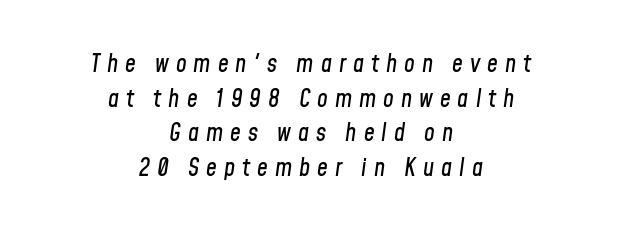
The image shows 24 px text type, italic (leaning right); set centered, normal line spacing (1.44x), unusually wide letter spacing (+0.29 em), not underlined.
